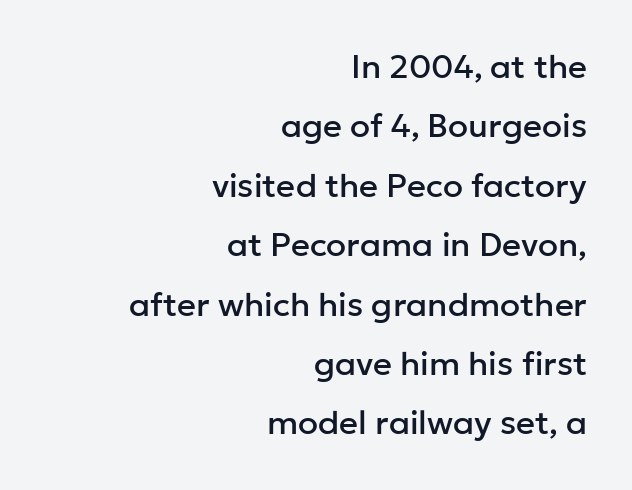
Looks like regular typesetting: each glyph gets only the width it needs. Do the letters lean? They stand straight. Does the copy run flush right? Yes — the right margin is perfectly even. Rule under the text: the space is simply empty.
